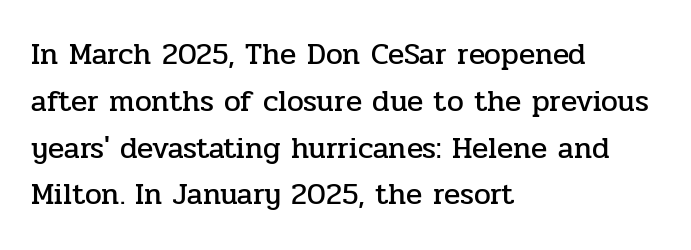
The image shows 30 px serif type, upright; set left-aligned, normal line spacing (1.56x), normal letter spacing, not underlined; low stroke contrast and a medium x-height.
